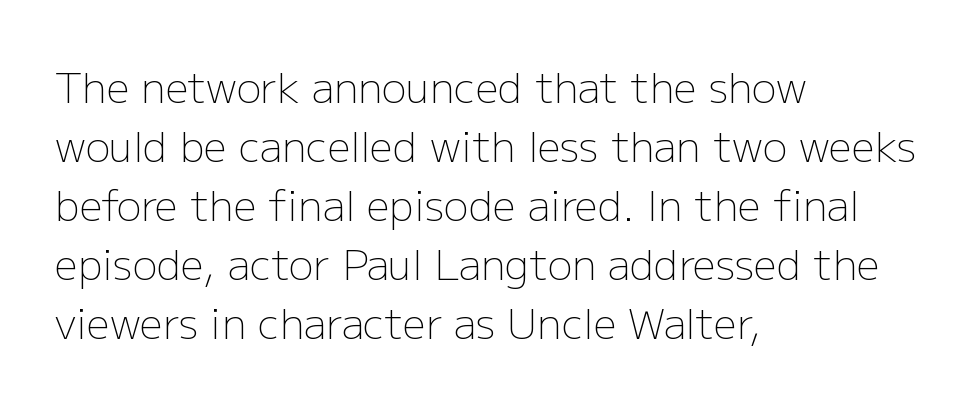
Characters follow at the spacing the type designer built in. Nope, not italic — everything's standing straight. The specimen omits any rule beneath the text block's lines. Type style note: lacks serifs. In terms of leading, this rendering sits right in the middle.
